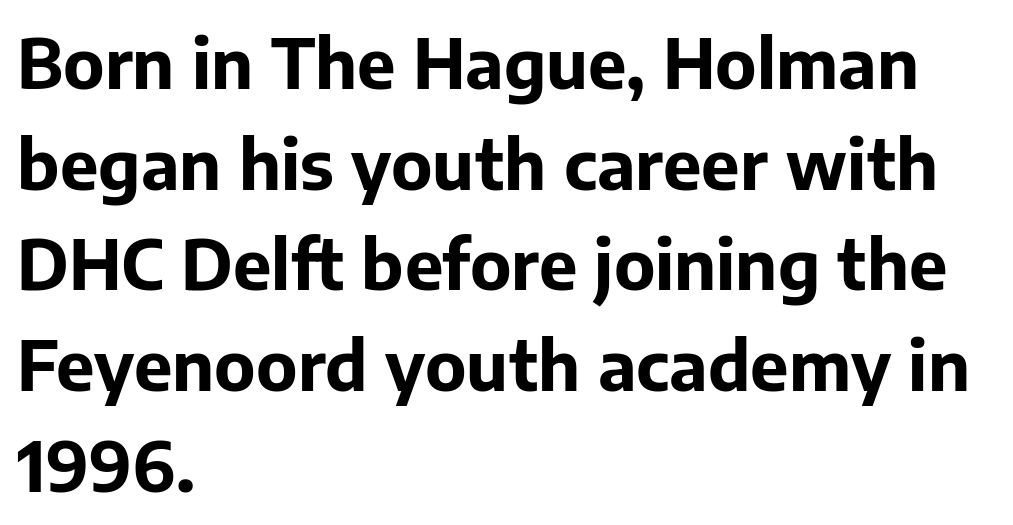
The image shows 69 px bold sans-serif type, upright; set left-aligned, normal line spacing (1.46x), normal letter spacing, not underlined; low stroke contrast and a medium x-height.
